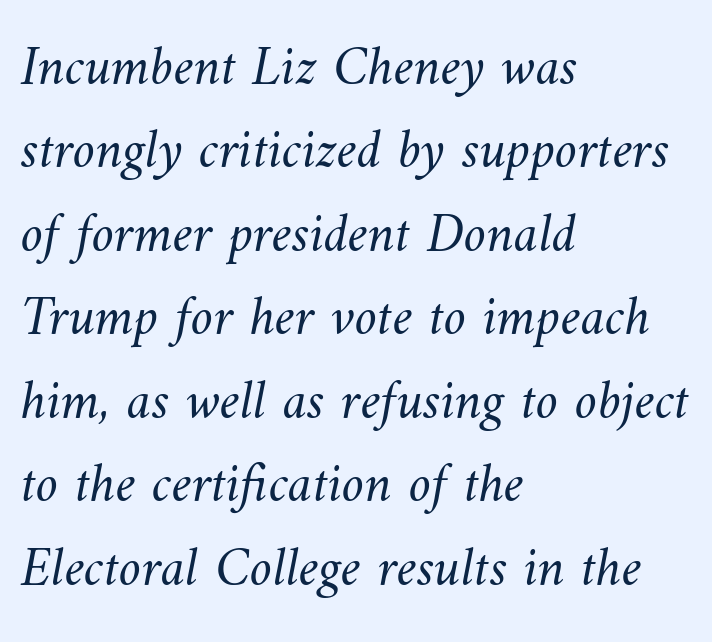
Q: Is the text bold? A: No.
Q: Is the text underlined? A: No.
Q: How is the paragraph aligned? A: Left-aligned.
Q: Is the spacing between letters normal or unusually wide? A: Normal.
Q: Is the spacing between lines tight, normal or loose? A: Normal.
Q: Width (condensed, normal, or wide)? A: Normal.
Q: Stroke contrast? A: Medium.
Q: x-height? A: Small.
Q: Monospaced? A: No.
